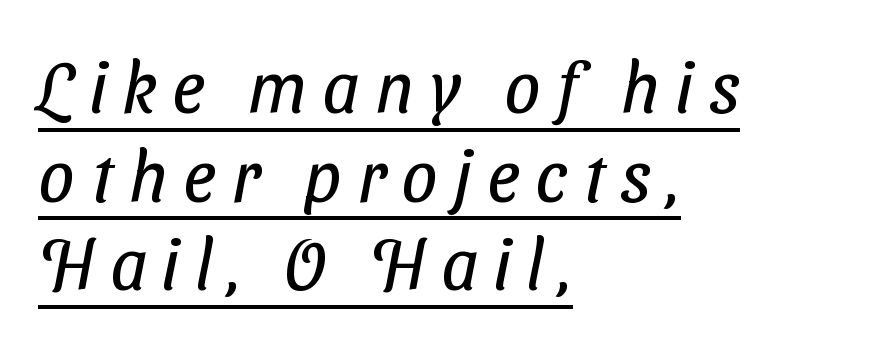
Q: Is the text bold? A: No.
Q: Is the typeface a serif or a sans-serif typeface? A: Sans-serif.
Q: Is the text underlined? A: Yes.
Q: How is the paragraph aligned? A: Left-aligned.
Q: Is the spacing between letters normal or unusually wide? A: Unusually wide.
Q: Width (condensed, normal, or wide)? A: Condensed.
Q: Stroke contrast? A: Low.
Q: x-height? A: Medium.
Q: Monospaced? A: No.
